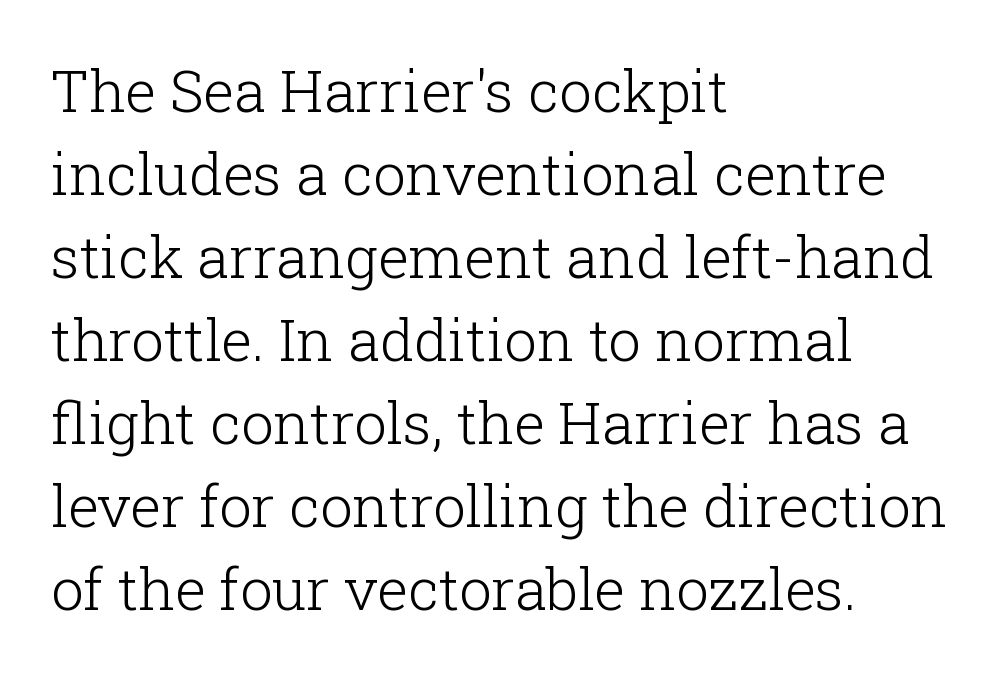
Glance below the letters and you will spot only blank space. The glyphs in this specimen are seriffed. Every character sits straight up, as roman type does. The tracking reads as untouched default to a designer's eye. Think of a printed novel: that variable character pitch is what you see here. One glance says typical: line gaps are just what's usual.
